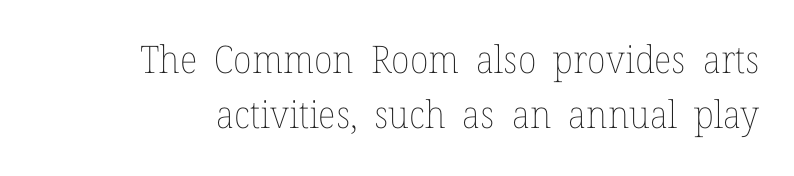
The image shows 38 px thin type, upright; set normal line spacing (1.45x), normal letter spacing, not underlined; low stroke contrast and a medium x-height.
